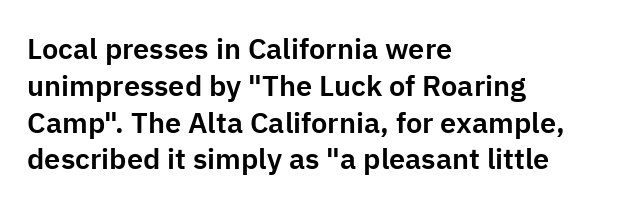
{"serif": "no", "italic": "no", "width": "normal", "stroke_contrast": "low", "x_height": "medium", "monospaced": "no", "underline": "no", "align": "left", "line_spacing": "normal", "line_spacing_ratio": 1.27, "letter_spacing": "normal", "letter_spacing_em": 0.0, "glyph_px": 29}
